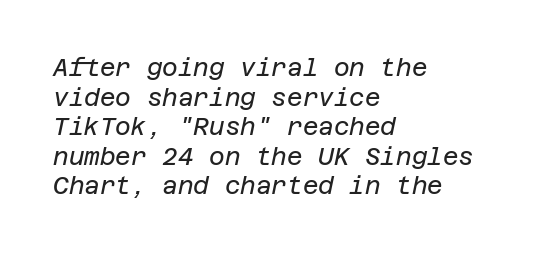
The image shows 24 px text type, italic (leaning right); set left-aligned, line spacing 1.23x, normal letter spacing, not underlined.
